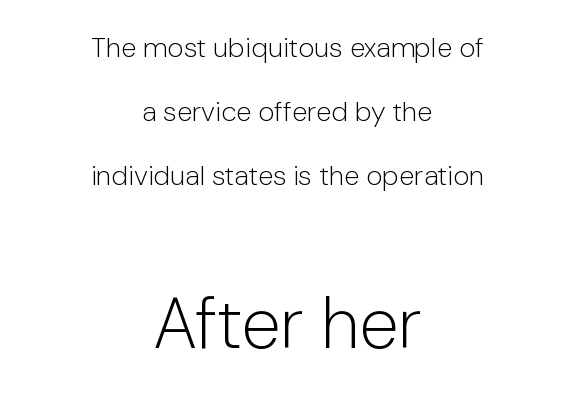
Q: Is the text bold? A: No.
Q: Is the text italic (slanted)? A: No, it is upright.
Q: Is the typeface a serif or a sans-serif typeface? A: Sans-serif.
Q: Is the text underlined? A: No.
Q: How is the paragraph aligned? A: Centered.
Q: Is the spacing between letters normal or unusually wide? A: Normal.
Q: Is the spacing between lines tight, normal or loose? A: Loose.
Q: Which block of text is set in a larger size, the first (top) or the second (bottom)? A: The second (bottom) one.
Q: Width (condensed, normal, or wide)? A: Normal.
Q: Stroke contrast? A: Low.
Q: x-height? A: Medium.
Q: Monospaced? A: No.
